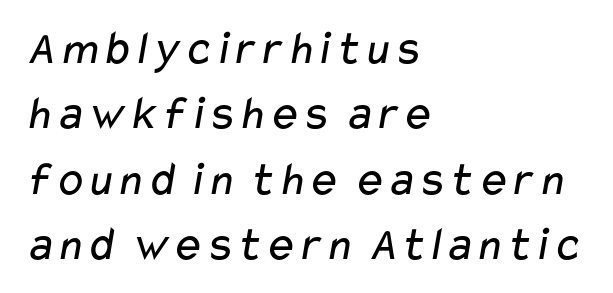
The font is comparable to plain body text, perhaps lighter. Characters follow at the spacing the type designer built in. Horizontal bands of white between lines are of average thickness. Examine the stroke ends and you'll find no serifs.
